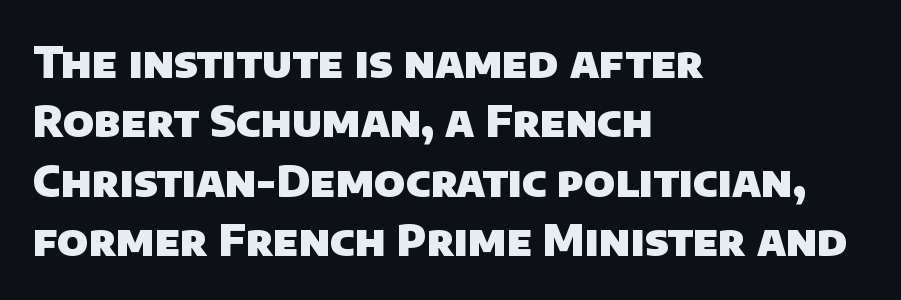
Q: Is the text bold? A: Yes.
Q: Is the typeface a serif or a sans-serif typeface? A: Sans-serif.
Q: Is the text underlined? A: No.
Q: How is the paragraph aligned? A: Left-aligned.
Q: Is the spacing between letters normal or unusually wide? A: Normal.
Q: Is the spacing between lines tight, normal or loose? A: Normal.
Q: Width (condensed, normal, or wide)? A: Normal.
Q: Stroke contrast? A: Low.
Q: x-height? A: Large.
Q: Monospaced? A: No.
